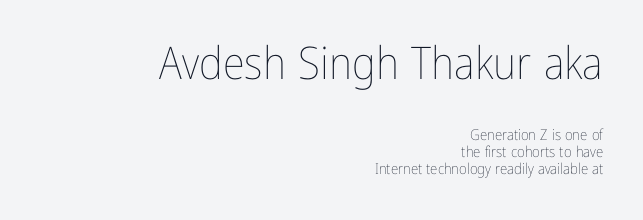
The image shows 45 px thin, condensed type, upright; set right-aligned, tight line spacing (1.13x), normal letter spacing, not underlined; the first (top) block is 3.0x larger; low stroke contrast and a medium x-height.
